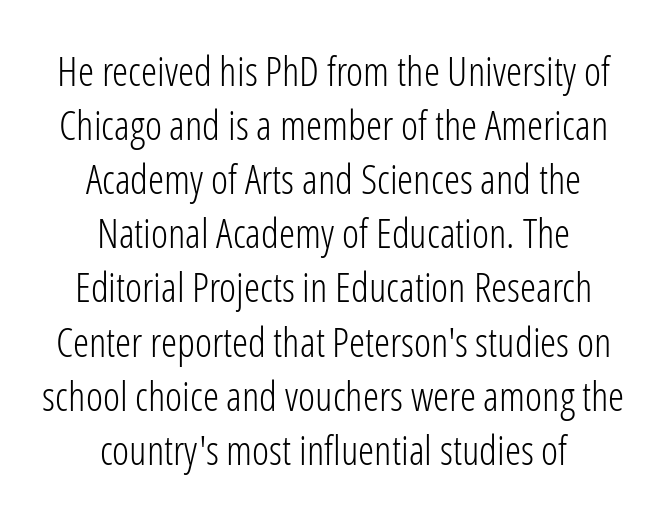
{"serif": "no", "italic": "no", "bold": "no", "weight": "light", "width": "condensed", "stroke_contrast": "low", "x_height": "medium", "monospaced": "no", "underline": "no", "align": "center", "line_spacing": "normal", "line_spacing_ratio": 1.32, "letter_spacing": "normal", "letter_spacing_em": 0.0, "glyph_px": 41}
